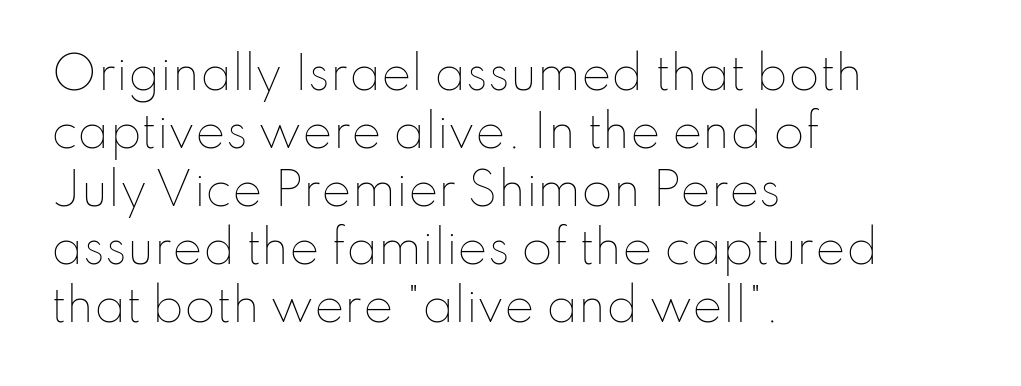
{"italic": "no", "bold": "no", "weight": "thin", "width": "normal", "stroke_contrast": "low", "x_height": "small", "monospaced": "no", "underline": "no", "align": "left", "line_spacing": "normal", "line_spacing_ratio": 1.29, "letter_spacing": "normal", "letter_spacing_em": 0.0, "glyph_px": 45}
